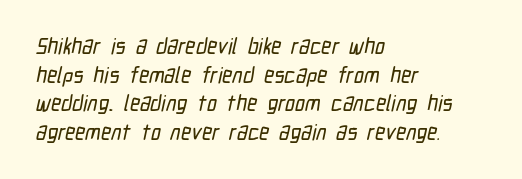
Q: Is the text underlined? A: No.
Q: How is the paragraph aligned? A: Left-aligned.
Q: Is the spacing between letters normal or unusually wide? A: Normal.
Q: Is the spacing between lines tight, normal or loose? A: Normal.
